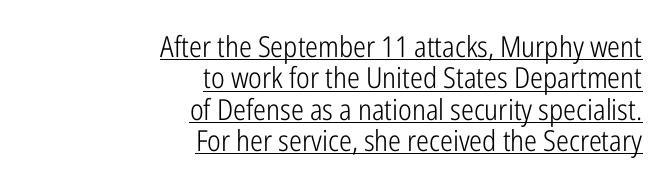
The image shows 29 px light, condensed sans-serif type, upright; set right-aligned, tight line spacing (1.08x), normal letter spacing, underlined; low stroke contrast and a medium x-height.
